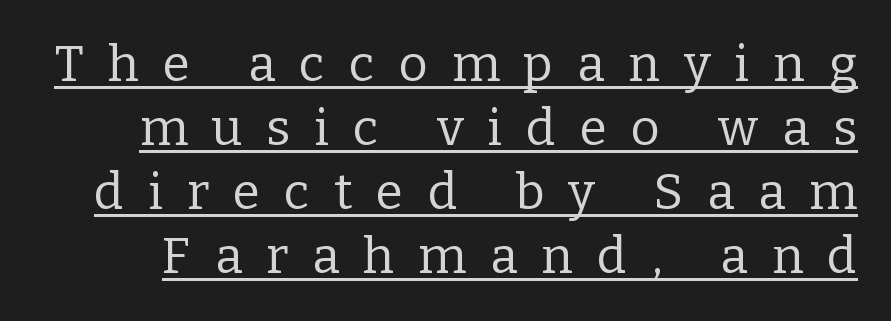
{"serif": "yes", "italic": "no", "bold": "no", "weight": "regular", "width": "normal", "stroke_contrast": "low", "x_height": "medium", "monospaced": "no", "underline": "yes", "line_spacing": "normal", "line_spacing_ratio": 1.28, "letter_spacing": "wide", "letter_spacing_em": 0.48, "glyph_px": 50}
